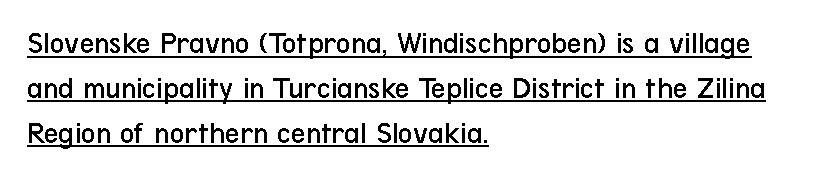
Q: Is the text bold? A: No.
Q: Is the text italic (slanted)? A: No, it is upright.
Q: Is the typeface a serif or a sans-serif typeface? A: Sans-serif.
Q: Is the text underlined? A: Yes.
Q: How is the paragraph aligned? A: Left-aligned.
Q: Is the spacing between letters normal or unusually wide? A: Normal.
Q: Is the spacing between lines tight, normal or loose? A: Normal.
Q: Width (condensed, normal, or wide)? A: Condensed.
Q: Stroke contrast? A: Low.
Q: x-height? A: Medium.
Q: Monospaced? A: No.
